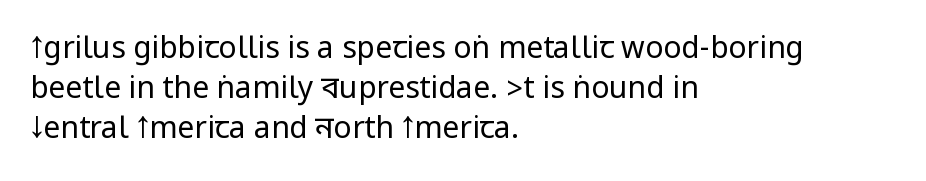
The string is rendered with underlining switched off. The strokes are not fattened; the text isn't bold. Italic: no, the glyphs are upright roman. The gaps between neighbouring characters are ordinary and unremarkable.
